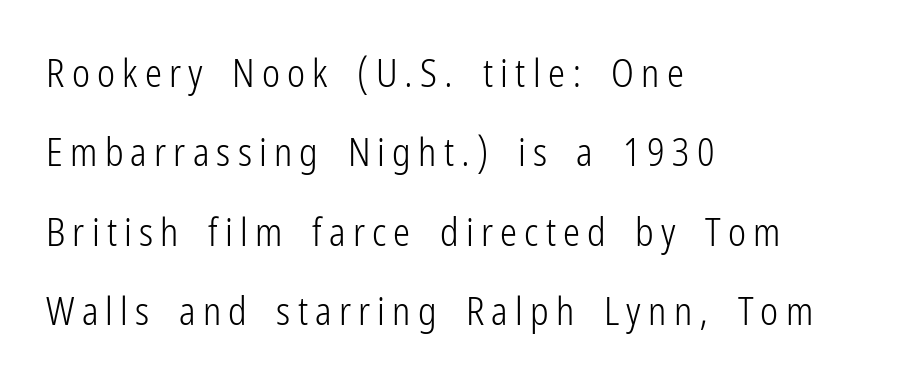
{"serif": "no", "italic": "no", "bold": "no", "weight": "light", "width": "condensed", "stroke_contrast": "low", "x_height": "medium", "monospaced": "no", "underline": "no", "align": "left", "line_spacing": "loose", "line_spacing_ratio": 2.09, "glyph_px": 38}
